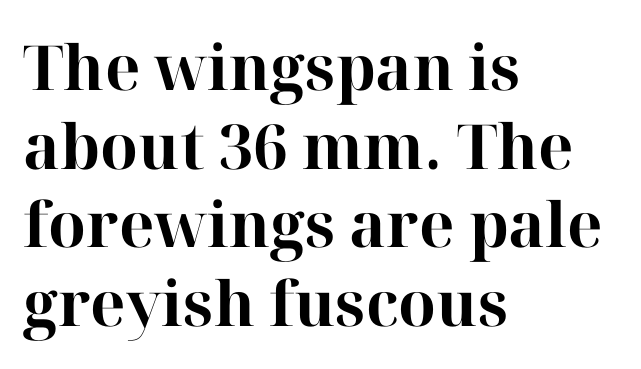
{"serif": "yes", "italic": "no", "bold": "yes", "weight": "bold", "width": "normal", "stroke_contrast": "high", "x_height": "medium", "monospaced": "no", "underline": "no", "align": "left", "line_spacing": "normal", "line_spacing_ratio": 1.27, "letter_spacing": "normal", "letter_spacing_em": 0.0, "glyph_px": 62}
